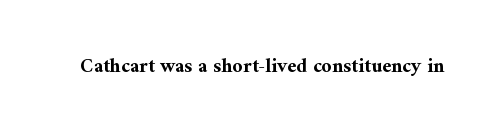
The image shows 20 px bold type, upright; set normal letter spacing, not underlined.
